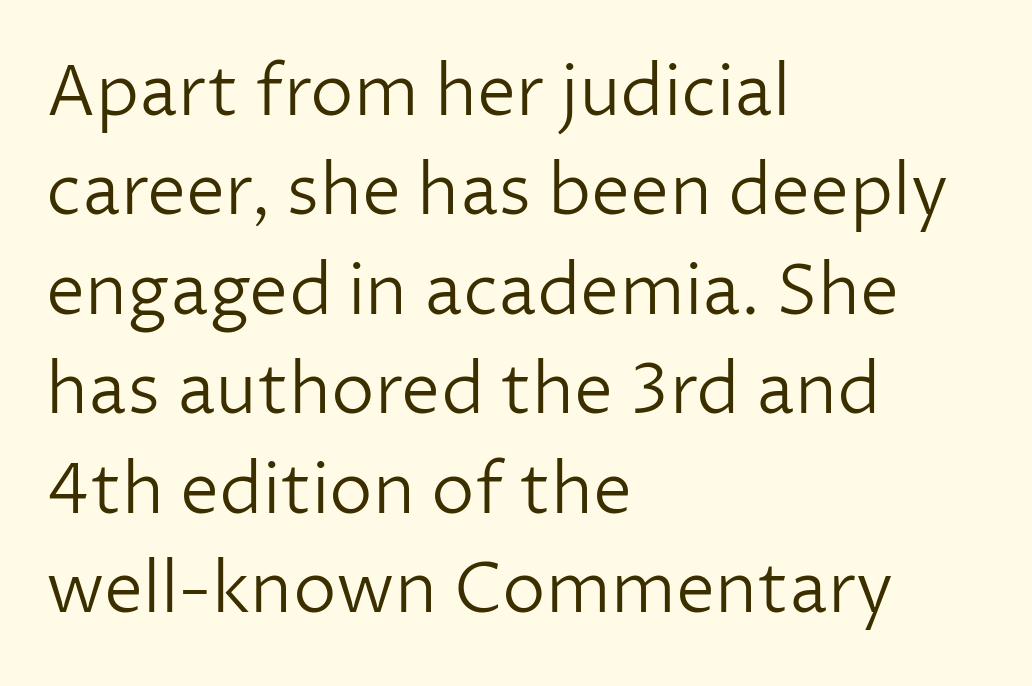
{"serif": "no", "italic": "no", "bold": "no", "weight": "light", "width": "normal", "stroke_contrast": "low", "x_height": "medium", "monospaced": "no", "underline": "no", "align": "left", "line_spacing": "normal", "line_spacing_ratio": 1.42, "letter_spacing": "normal", "letter_spacing_em": 0.0, "glyph_px": 70}
